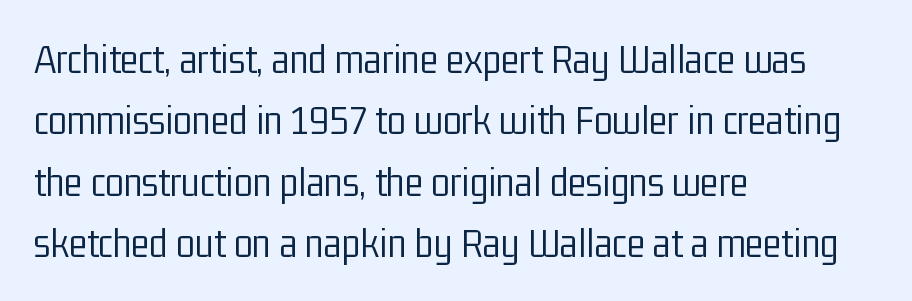
The type sits square on the baseline with zero lean. Interline gaps are of average width in this sample. Heft: none added — not bold. No word sits above an underline.
